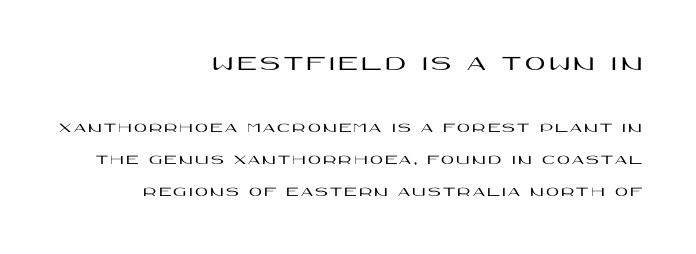
{"italic": "no", "underline": "no", "align": "right", "line_spacing": "loose", "line_spacing_ratio": 2.29, "larger_block": "first", "size_ratio": 1.57, "glyph_px": 22}
